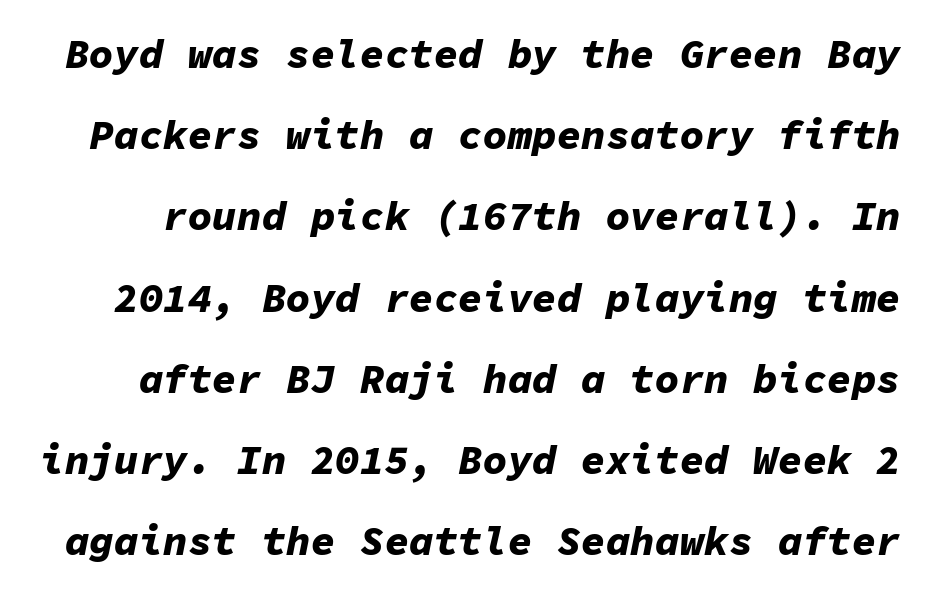
The image shows 41 px bold type, italic (leaning right), monospaced; set loose line spacing (1.98x), normal letter spacing, not underlined; low stroke contrast and a medium x-height.
